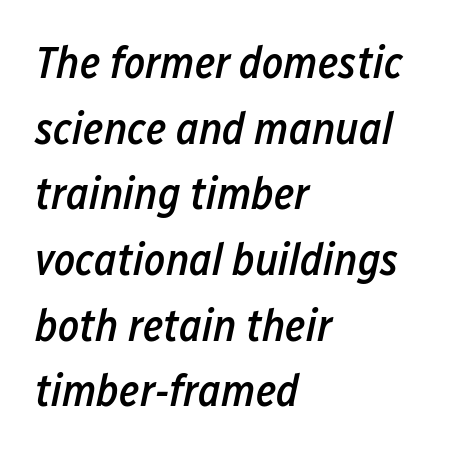
Students, this is semibold: more ink than regular, less than bold. Normally led — the rows are evenly, conventionally spaced. The letterforms sit shoulder to shoulder at normal distance. Is the type slanted? Yes — the strokes lean at a clear angle. This rendering features lettering with no underline.
